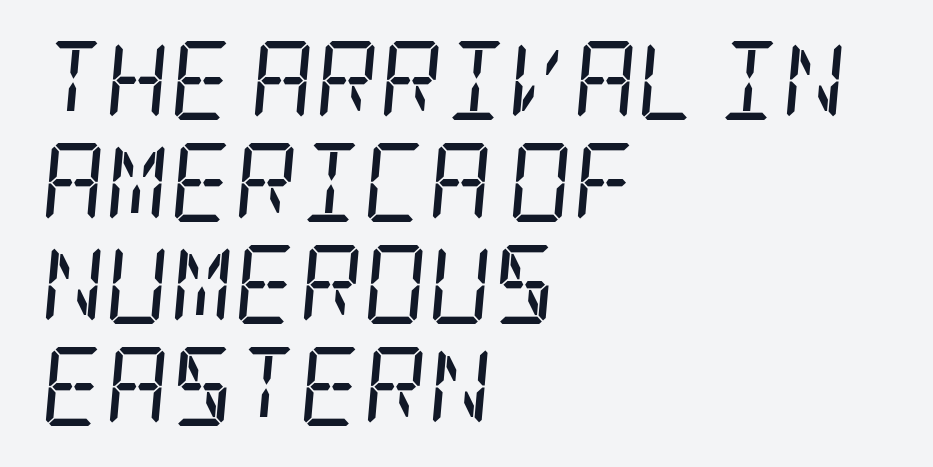
The image shows 79 px regular-weight, condensed serif type, italic (leaning right); set left-aligned, normal line spacing (1.29x), normal letter spacing, not underlined; low stroke contrast and a large x-height.
